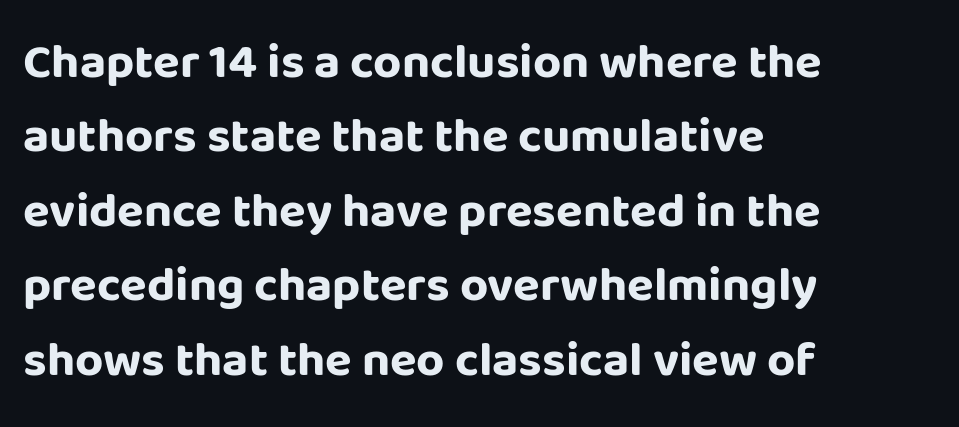
Q: Is the text bold? A: Yes.
Q: Is the text italic (slanted)? A: No, it is upright.
Q: Is the typeface a serif or a sans-serif typeface? A: Sans-serif.
Q: Is the text underlined? A: No.
Q: How is the paragraph aligned? A: Left-aligned.
Q: Is the spacing between letters normal or unusually wide? A: Normal.
Q: Is the spacing between lines tight, normal or loose? A: Normal.
Q: Width (condensed, normal, or wide)? A: Normal.
Q: Stroke contrast? A: Low.
Q: x-height? A: Large.
Q: Monospaced? A: No.
